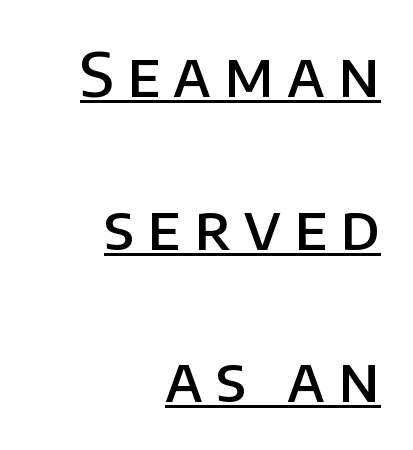
The face used here is a sans, in the tradition of grotesques and geometrics. Nope, not italic — everything's standing straight. Whoever set this chose breathing room over compactness in the vertical rhythm. The passage shown is semibold, sitting just below true bold.
